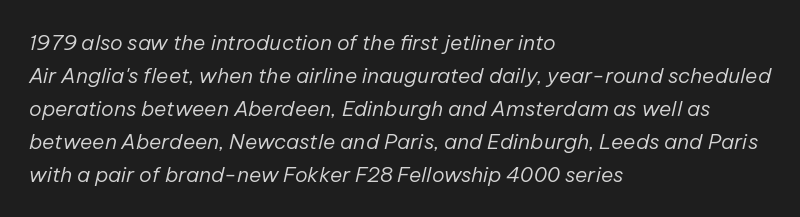
{"italic": "yes", "lean": "right", "slant_degrees": 12, "bold": "no", "underline": "no", "align": "left", "line_spacing": "normal", "line_spacing_ratio": 1.57, "letter_spacing": "normal", "letter_spacing_em": 0.0, "glyph_px": 21}
